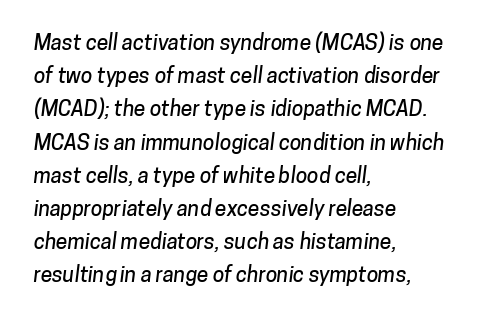
{"underline": "no", "align": "left", "line_spacing": "normal", "line_spacing_ratio": 1.58, "letter_spacing": "normal", "letter_spacing_em": 0.0, "glyph_px": 21}
